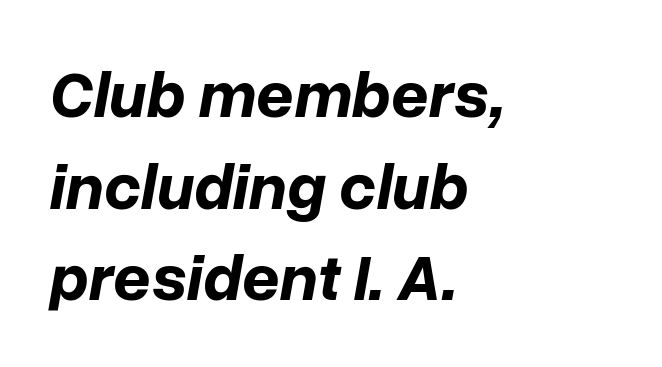
Q: Is the text bold? A: Yes.
Q: Is the text italic (slanted)? A: Yes, it leans right by about 10 degrees.
Q: Is the text underlined? A: No.
Q: How is the paragraph aligned? A: Left-aligned.
Q: Is the spacing between letters normal or unusually wide? A: Normal.
Q: Is the spacing between lines tight, normal or loose? A: Normal.
Q: Width (condensed, normal, or wide)? A: Normal.
Q: Stroke contrast? A: Low.
Q: x-height? A: Medium.
Q: Monospaced? A: No.
